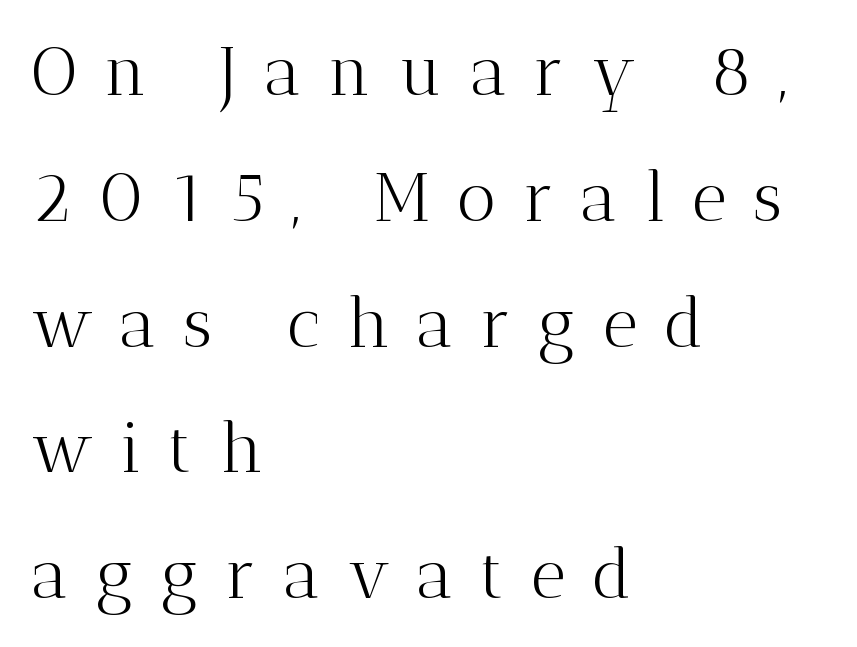
Q: Is the text bold? A: No.
Q: Is the text italic (slanted)? A: No, it is upright.
Q: Is the typeface a serif or a sans-serif typeface? A: Serif.
Q: Is the text underlined? A: No.
Q: How is the paragraph aligned? A: Left-aligned.
Q: Is the spacing between letters normal or unusually wide? A: Unusually wide.
Q: Width (condensed, normal, or wide)? A: Normal.
Q: Stroke contrast? A: Medium.
Q: x-height? A: Medium.
Q: Monospaced? A: No.
